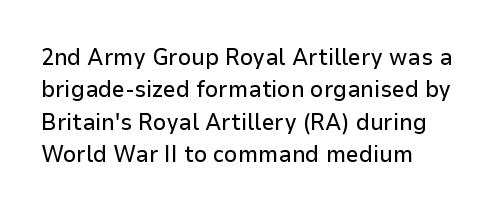
The image shows 23 px text type, upright; set left-aligned, normal line spacing (1.41x), normal letter spacing, not underlined.
